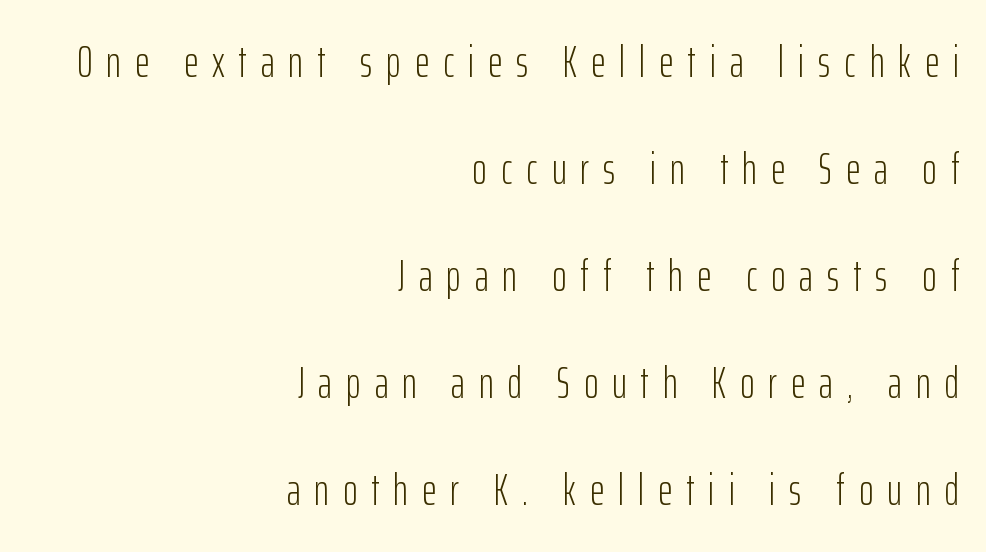
{"serif": "no", "italic": "no", "bold": "no", "weight": "light", "width": "condensed", "stroke_contrast": "low", "x_height": "medium", "monospaced": "no", "underline": "no", "align": "right", "line_spacing": "loose", "line_spacing_ratio": 2.43, "letter_spacing": "wide", "letter_spacing_em": 0.32, "glyph_px": 44}
